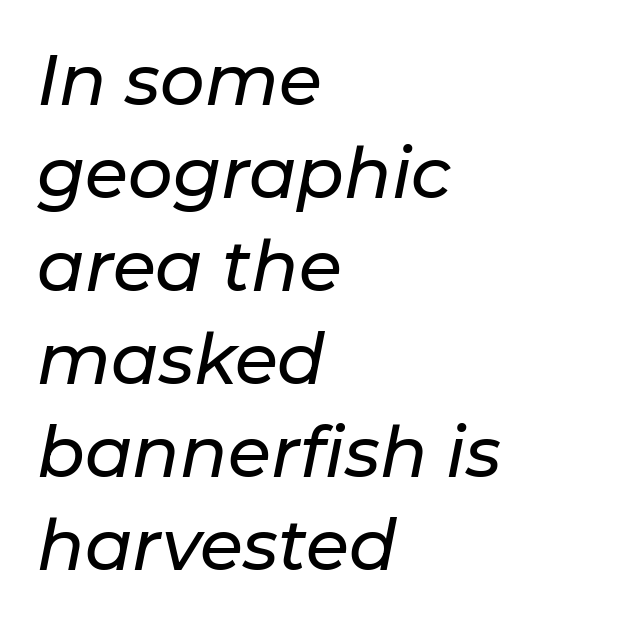
The letters advance in unequal steps, a hallmark of proportional type. Words float on clear page, feet unadorned. Honestly, the row spacing looks completely unremarkable. Glyph-to-glyph distance matches everyday printed text.
